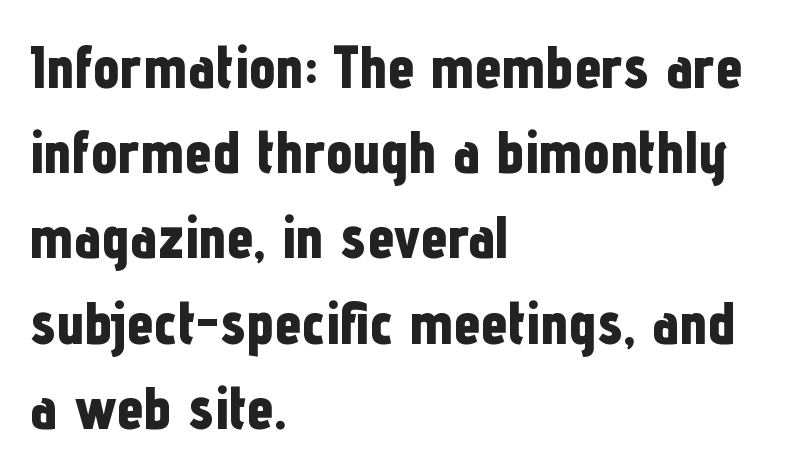
The image shows 60 px bold, condensed sans-serif type, upright; set left-aligned, normal line spacing (1.42x), normal letter spacing, not underlined; low stroke contrast and a medium x-height.
